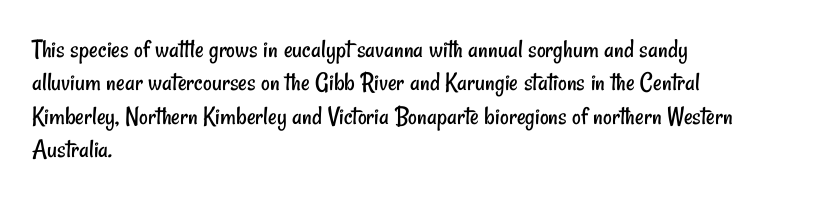
{"bold": "no", "underline": "no", "align": "left", "line_spacing_ratio": 1.24, "letter_spacing": "normal", "letter_spacing_em": 0.0, "glyph_px": 27}
